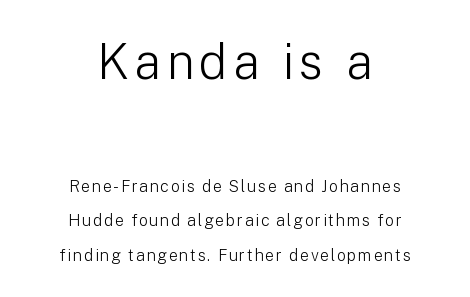
Q: Is the text bold? A: No.
Q: Is the text italic (slanted)? A: No, it is upright.
Q: Is the typeface a serif or a sans-serif typeface? A: Sans-serif.
Q: Is the text underlined? A: No.
Q: How is the paragraph aligned? A: Centered.
Q: Is the spacing between lines tight, normal or loose? A: Loose.
Q: Which block of text is set in a larger size, the first (top) or the second (bottom)? A: The first (top) one.
Q: Width (condensed, normal, or wide)? A: Normal.
Q: Stroke contrast? A: Low.
Q: x-height? A: Medium.
Q: Monospaced? A: No.
